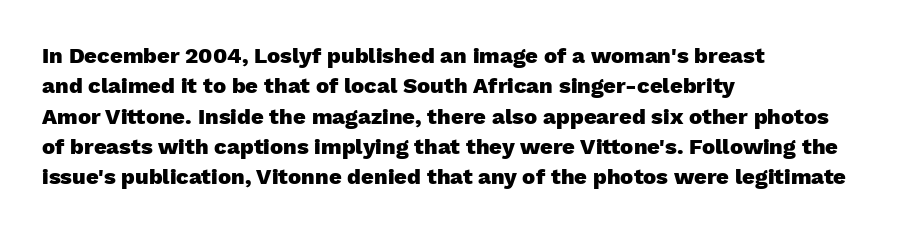
{"italic": "no", "bold": "yes", "underline": "no", "align": "left", "line_spacing": "normal", "line_spacing_ratio": 1.38, "letter_spacing": "normal", "letter_spacing_em": 0.0, "glyph_px": 22}
